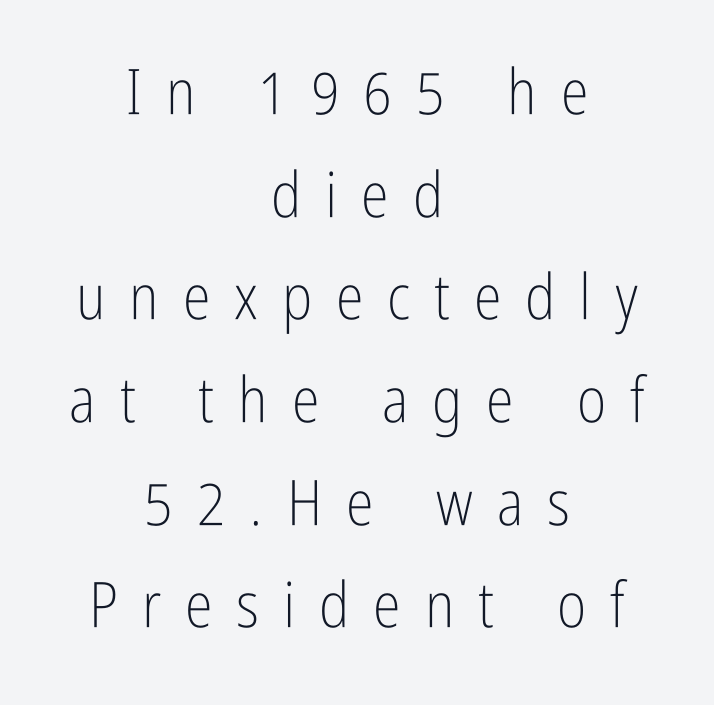
The compositor balanced each line on the midline. Heaviness? Minimal to ordinary, like unemphasized prose. Stroke terminals: plain, sans-serif. The lines sit at an ordinary, default distance from one another.
